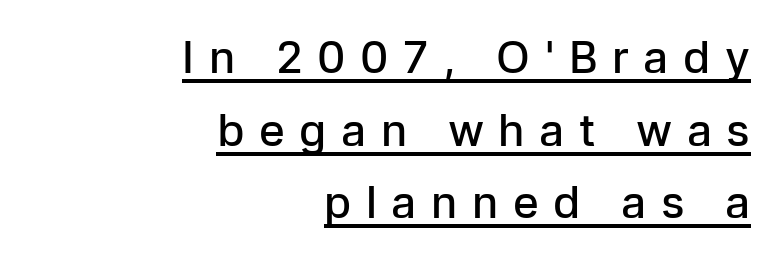
The image shows 44 px semibold sans-serif type, upright; set right-aligned, normal line spacing (1.65x), unusually wide letter spacing (+0.33 em), underlined; low stroke contrast and a medium x-height.
